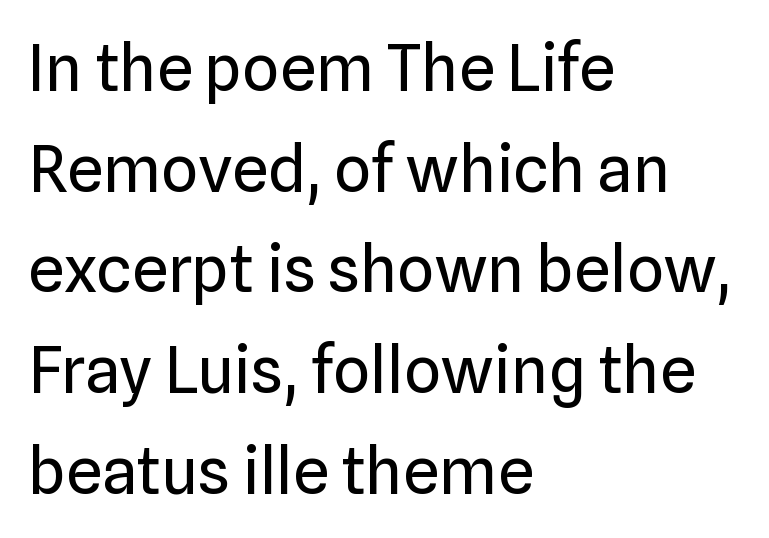
The image shows 65 px regular-weight sans-serif type, upright; set left-aligned, normal line spacing (1.55x), normal letter spacing, not underlined; low stroke contrast and a medium x-height.
